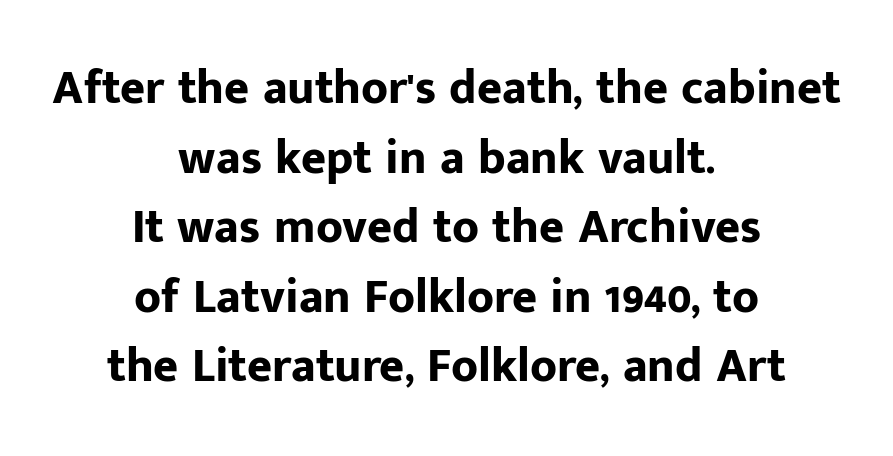
The image shows 48 px bold sans-serif type, upright; set centered, normal line spacing (1.45x), normal letter spacing, not underlined; low stroke contrast and a medium x-height.
